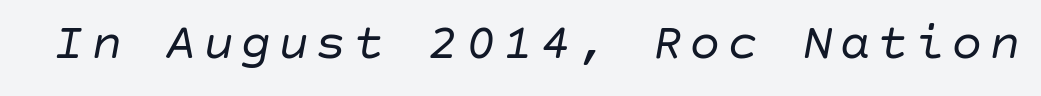
Stem width sits at or under what a default text font uses. Italic: yes, the glyphs are oblique. Plain, unruled lines of type.
